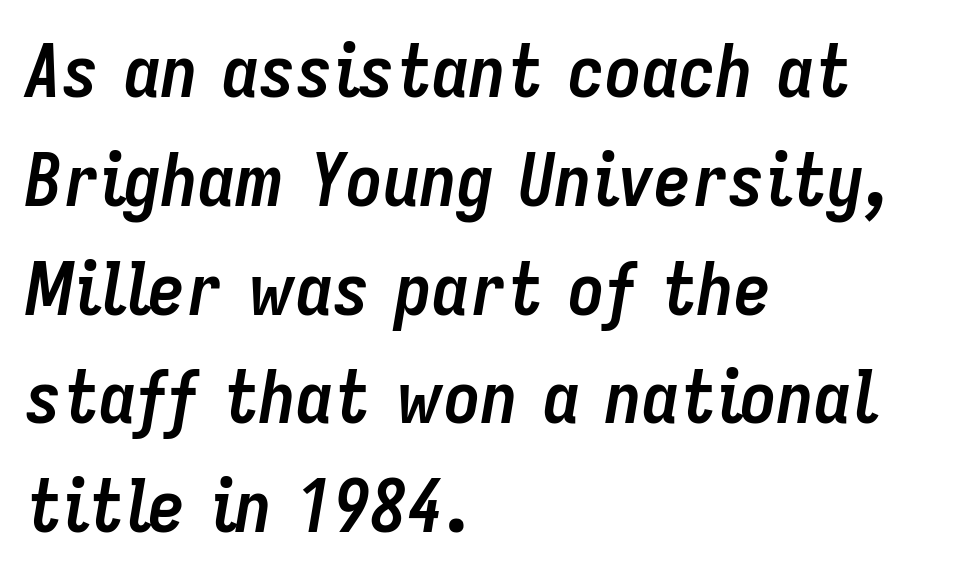
The image shows 74 px semibold, condensed type, italic (leaning right); set left-aligned, normal line spacing (1.47x), normal letter spacing, not underlined; low stroke contrast and a medium x-height.
